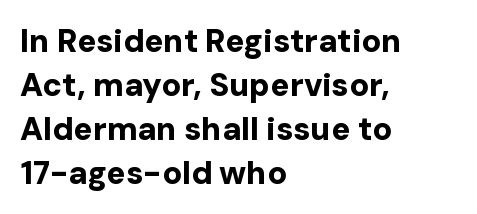
{"serif": "no", "italic": "no", "bold": "yes", "weight": "bold", "width": "normal", "stroke_contrast": "low", "x_height": "medium", "monospaced": "no", "underline": "no", "align": "left", "line_spacing": "normal", "line_spacing_ratio": 1.37, "letter_spacing": "normal", "letter_spacing_em": 0.0, "glyph_px": 32}
